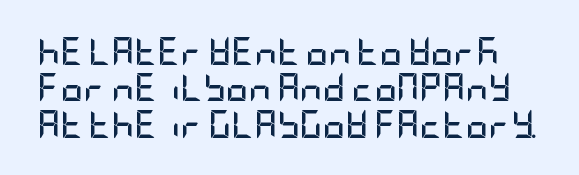
This is the regular roman posture of the typeface. Summary of weight: heavy, a full bold. Type without underlining. The rows are spaced the way most documents space them. The designer went with a sans here, leaving each stem footless. Letter spacing: default.
